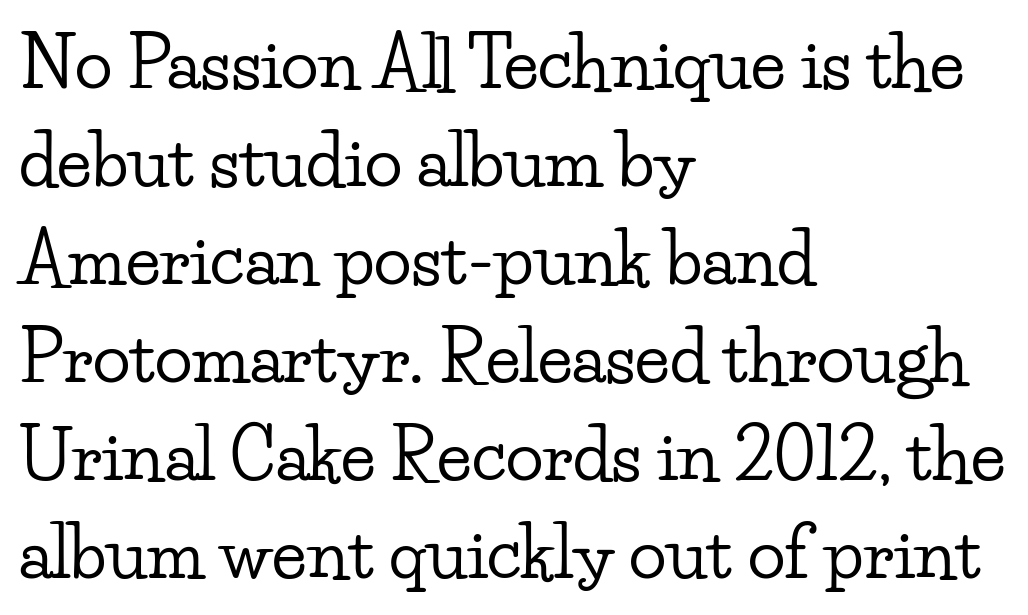
Q: Is the text italic (slanted)? A: No, it is upright.
Q: Is the typeface a serif or a sans-serif typeface? A: Serif.
Q: Is the text underlined? A: No.
Q: How is the paragraph aligned? A: Left-aligned.
Q: Is the spacing between letters normal or unusually wide? A: Normal.
Q: Is the spacing between lines tight, normal or loose? A: Normal.
Q: Width (condensed, normal, or wide)? A: Wide.
Q: Stroke contrast? A: Low.
Q: x-height? A: Small.
Q: Monospaced? A: No.
